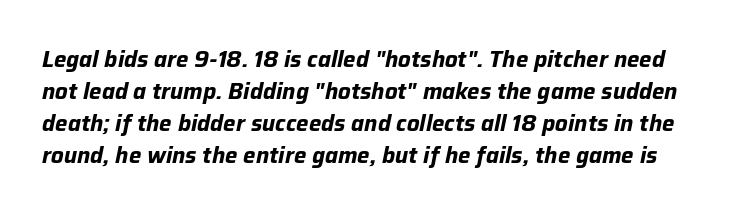
A typesetter would mark this as italic. This is heavy type, rendered in bold. Words appear dense and cohesive because spacing is normal. Horizontal bands of white between lines are of average thickness. The space beneath each line is pristine and unruled.
